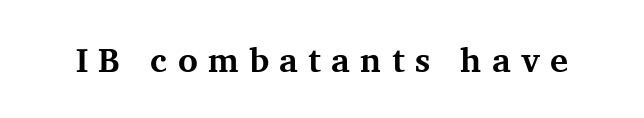
{"serif": "yes", "italic": "no", "bold": "yes", "weight": "bold", "width": "normal", "stroke_contrast": "medium", "x_height": "medium", "monospaced": "no", "underline": "no", "letter_spacing": "wide", "letter_spacing_em": 0.3, "glyph_px": 34}
